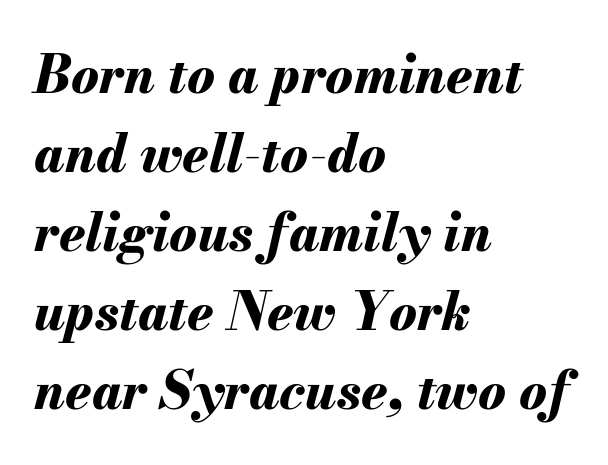
The image shows 52 px bold type, italic (leaning right); set left-aligned, normal line spacing (1.52x), normal letter spacing, not underlined; medium stroke contrast and a small x-height.
